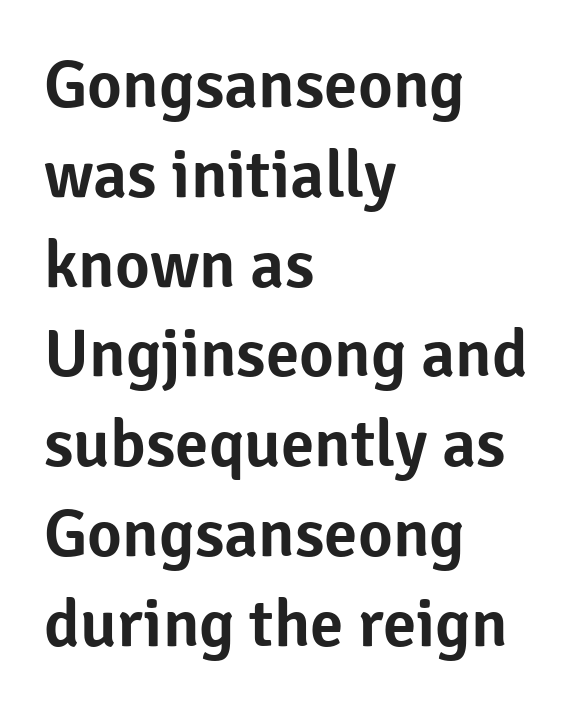
The image shows 67 px sans-serif type, upright; set left-aligned, normal line spacing (1.34x), normal letter spacing, not underlined; low stroke contrast and a medium x-height.
